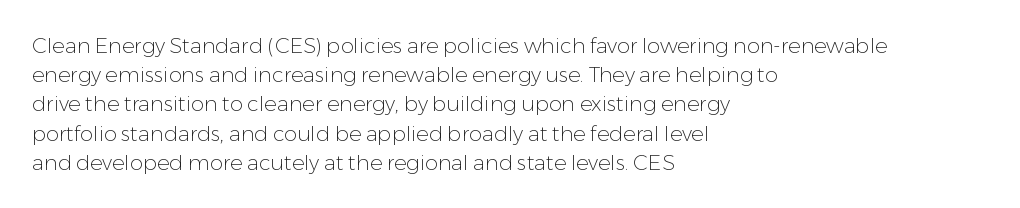
The image shows 21 px text type, upright; set left-aligned, normal line spacing (1.39x), normal letter spacing, not underlined.
